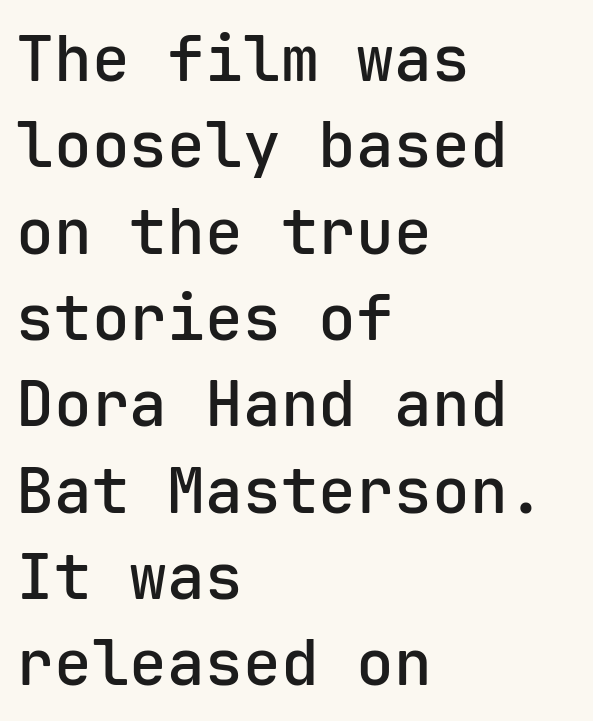
{"serif": "no", "italic": "no", "bold": "semi", "weight": "semibold", "width": "normal", "stroke_contrast": "low", "x_height": "medium", "monospaced": "yes", "underline": "no", "align": "left", "line_spacing": "normal", "line_spacing_ratio": 1.37, "letter_spacing": "normal", "letter_spacing_em": 0.0, "glyph_px": 63}
